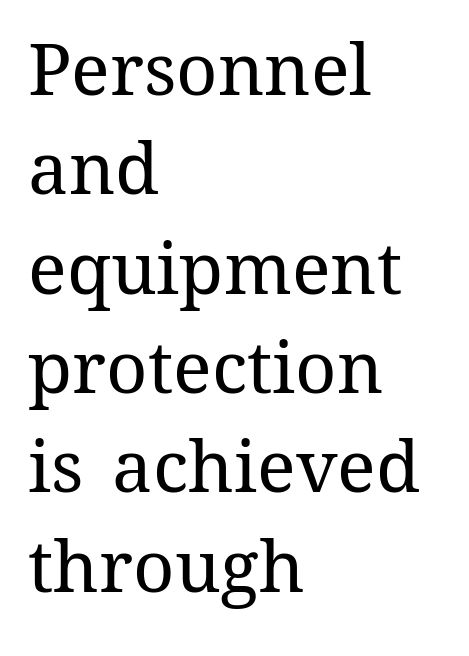
Nobody drew a line under any word here. The face used here is rendered with its standard letterfit. The ragged edge is on the right, which tells us the setting is flush left. Posture: straight, roman, zero tilt. Here the designer chose a conventional face with non-uniform glyph widths.
